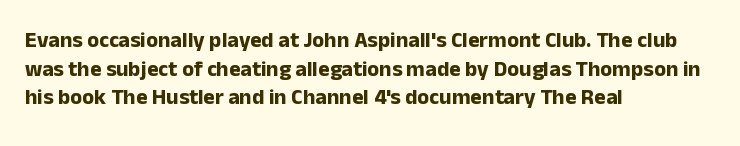
{"italic": "no", "bold": "yes", "underline": "no", "align": "left", "line_spacing": "normal", "line_spacing_ratio": 1.3, "letter_spacing": "normal", "letter_spacing_em": 0.0, "glyph_px": 22}
